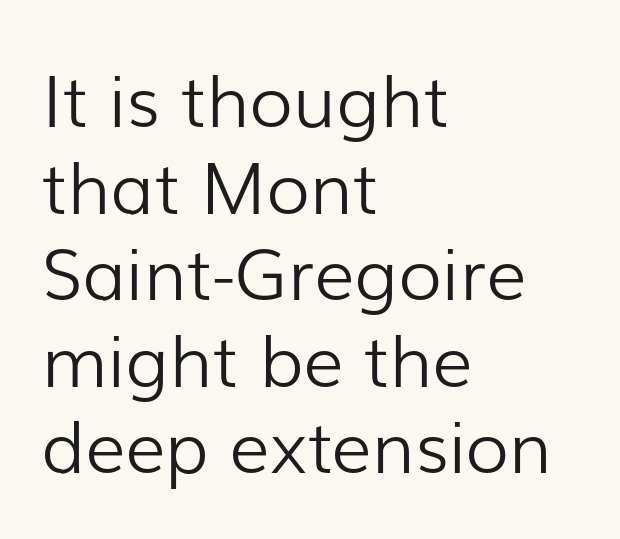
Note: no serifs on the glyphs. Does the copy run flush right? No — it runs flush left. Varying glyph widths throughout — classic text-font behaviour. Beneath every word, the page is bare. No chunkiness to these letters — they're not bold.
